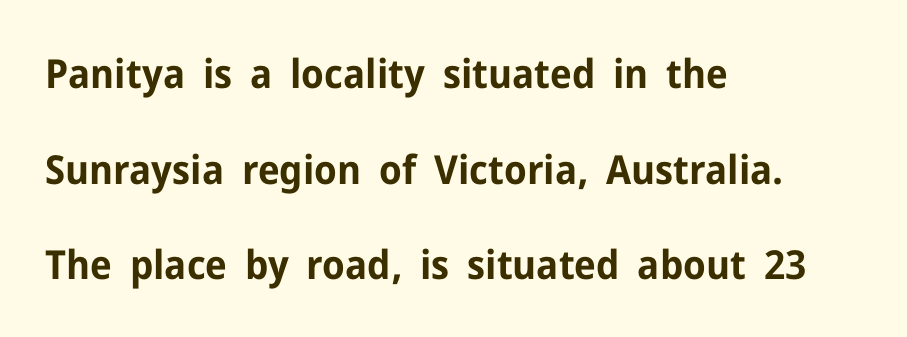
{"serif": "no", "italic": "no", "bold": "yes", "weight": "bold", "width": "normal", "stroke_contrast": "low", "x_height": "medium", "monospaced": "no", "underline": "no", "align": "left", "line_spacing": "loose", "line_spacing_ratio": 2.39, "letter_spacing": "normal", "letter_spacing_em": 0.0, "glyph_px": 40}
